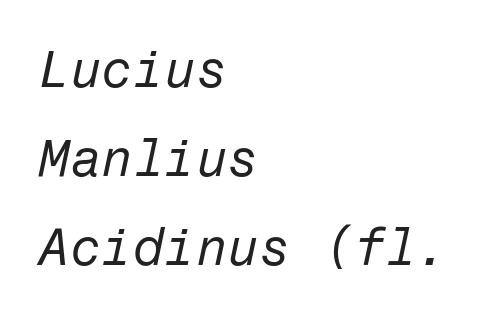
Q: Is the text bold? A: No.
Q: Is the text italic (slanted)? A: Yes, it leans right by about 12 degrees.
Q: Is the text underlined? A: No.
Q: How is the paragraph aligned? A: Left-aligned.
Q: Is the spacing between letters normal or unusually wide? A: Normal.
Q: Width (condensed, normal, or wide)? A: Normal.
Q: Stroke contrast? A: Low.
Q: x-height? A: Medium.
